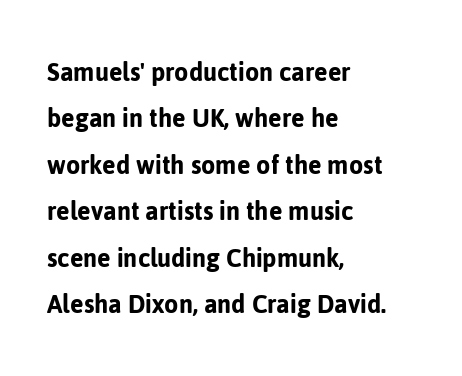
Q: Is the text italic (slanted)? A: No, it is upright.
Q: Is the typeface a serif or a sans-serif typeface? A: Sans-serif.
Q: Is the text underlined? A: No.
Q: How is the paragraph aligned? A: Left-aligned.
Q: Is the spacing between letters normal or unusually wide? A: Normal.
Q: Is the spacing between lines tight, normal or loose? A: Normal.
Q: Width (condensed, normal, or wide)? A: Normal.
Q: Stroke contrast? A: Low.
Q: x-height? A: Medium.
Q: Monospaced? A: No.
